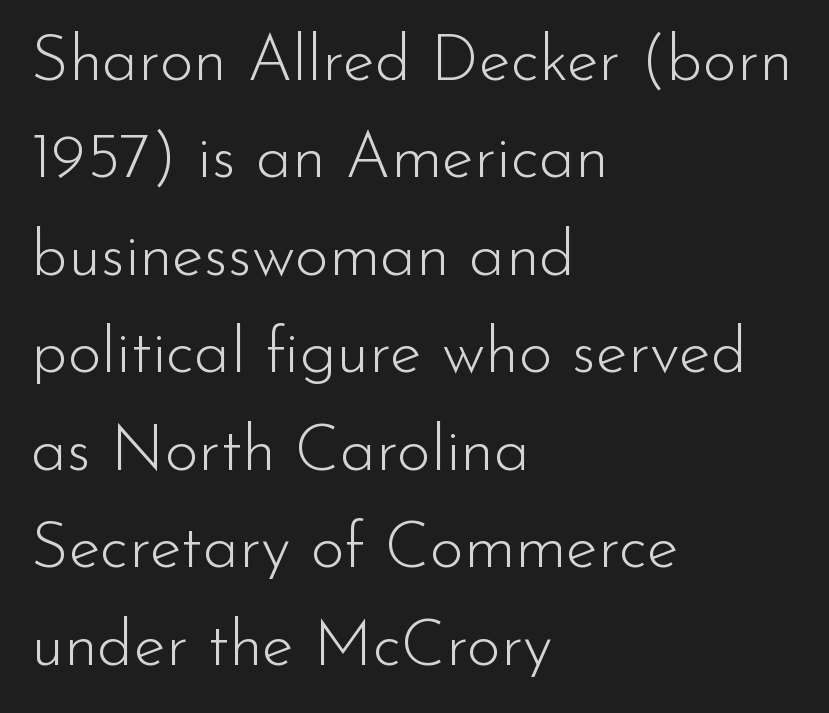
The image shows 65 px light sans-serif type, upright; set left-aligned, normal line spacing (1.5x), normal letter spacing, not underlined; low stroke contrast and a small x-height.
